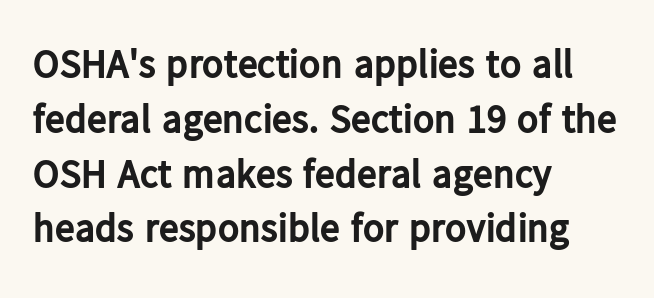
Q: Is the text bold? A: Yes.
Q: Is the text italic (slanted)? A: No, it is upright.
Q: Is the typeface a serif or a sans-serif typeface? A: Sans-serif.
Q: Is the text underlined? A: No.
Q: How is the paragraph aligned? A: Left-aligned.
Q: Is the spacing between letters normal or unusually wide? A: Normal.
Q: Is the spacing between lines tight, normal or loose? A: Normal.
Q: Width (condensed, normal, or wide)? A: Normal.
Q: Stroke contrast? A: Low.
Q: x-height? A: Medium.
Q: Monospaced? A: No.
